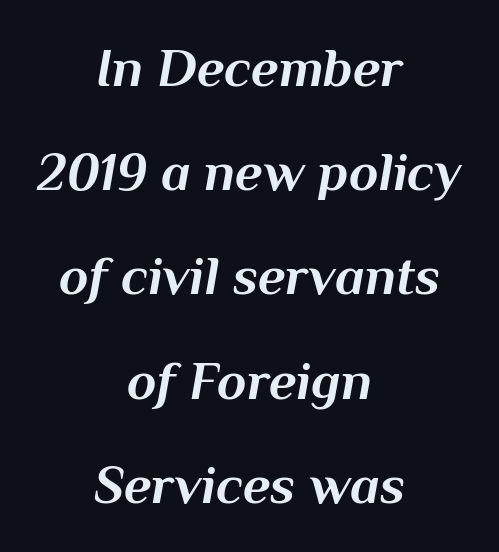
The font's italic variant was chosen for this text. Bold? Absolutely — the strokes are thick and heavy. Note the varied advance widths — an 'i' is clearly narrower than an 'm'. Rows of type keep a wide berth in the vertical direction. Layout note: lines centered. Glance below the letters and you will spot only blank space.
